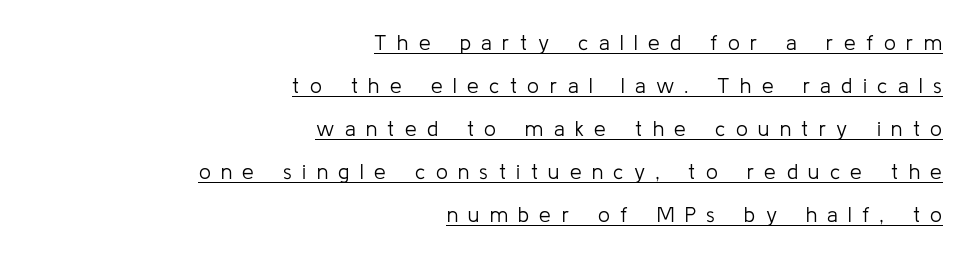
Q: Is the text bold? A: No.
Q: Is the text italic (slanted)? A: No, it is upright.
Q: Is the text underlined? A: Yes.
Q: How is the paragraph aligned? A: Right-aligned.
Q: Is the spacing between letters normal or unusually wide? A: Unusually wide.
Q: Is the spacing between lines tight, normal or loose? A: Loose.
